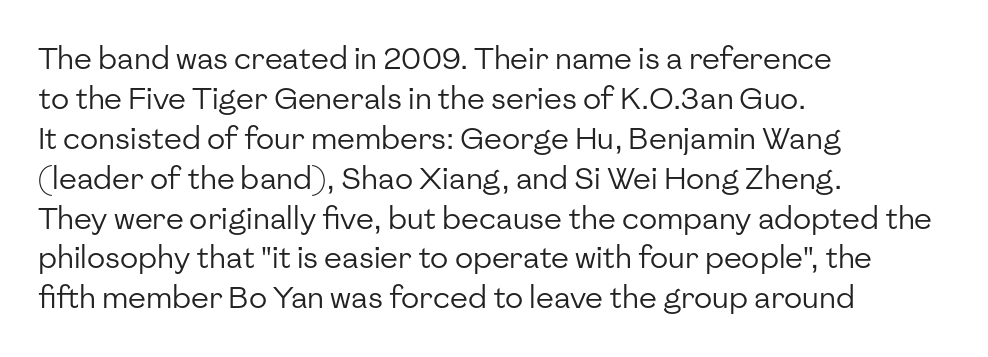
Weight class: somewhere from thin through regular. A bare baseline throughout the passage. The lines are quadded left. Is this a fixed-width face? No — the glyphs have proportional, varying widths.
